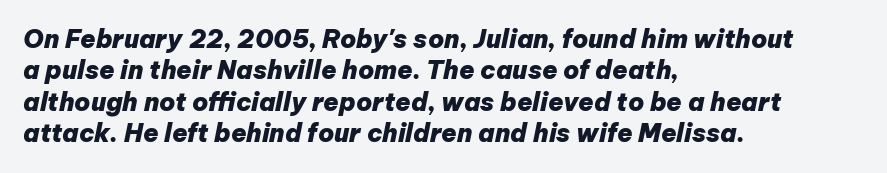
This rendering leaves character spacing at its baseline value. A full-strength bold gives these letters their thick strokes. Left-aligned paragraph, ragged on the right. Designer's note — italics engaged. Anything drawn beneath the words? Only blank space. The rows are spaced the way most documents space them.
